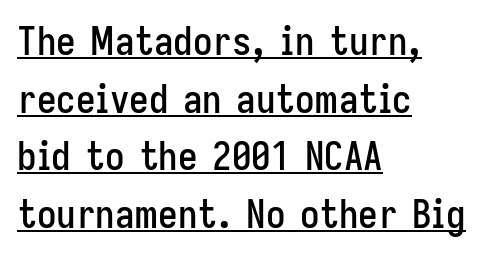
This block has exactly the height ordinary leading produces. Character widths vary here, with narrow letters taking less room than wide ones. In designer terms, the underline attribute is active on this setting. A student would call this left alignment; a typographer would say flush left, rag right.
